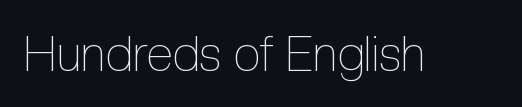
Q: Is the text bold? A: No.
Q: Is the text italic (slanted)? A: No, it is upright.
Q: Is the text underlined? A: No.
Q: Is the spacing between letters normal or unusually wide? A: Normal.
Q: Width (condensed, normal, or wide)? A: Condensed.
Q: x-height? A: Medium.
Q: Monospaced? A: No.
